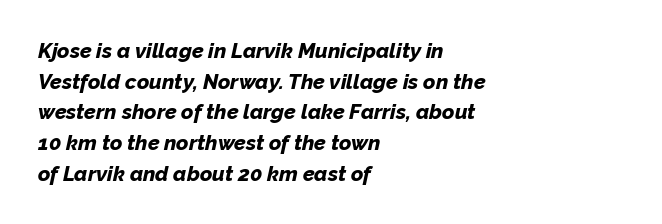
Line starts are locked; line ends wander. Caption: standard tracking, unaltered. Each glyph is drawn with heavy, bold strokes. Rendered with sloped, italic letterforms. These lines sit exactly where default settings would place them. Check the space under the baseline: it is left empty.
